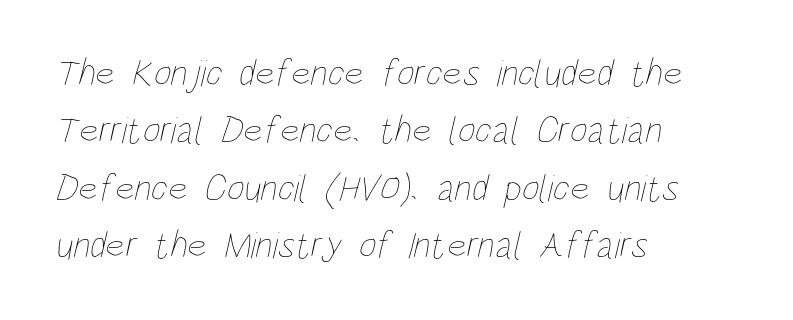
Q: Is the text bold? A: No.
Q: Is the text underlined? A: No.
Q: How is the paragraph aligned? A: Left-aligned.
Q: Is the spacing between letters normal or unusually wide? A: Normal.
Q: Is the spacing between lines tight, normal or loose? A: Normal.
Q: Width (condensed, normal, or wide)? A: Condensed.
Q: Stroke contrast? A: Low.
Q: x-height? A: Large.
Q: Monospaced? A: No.
